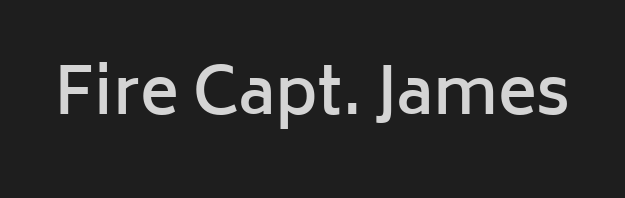
Heft: intermediate — a semibold. Upright lettering throughout. The passage shown is typed in a proportional face where columns would drift. The horizontal fit of the characters is conventional and even. Honestly, there is no underline to notice here at all. Unlike a traditional serif, this face leaves its strokes unadorned.
